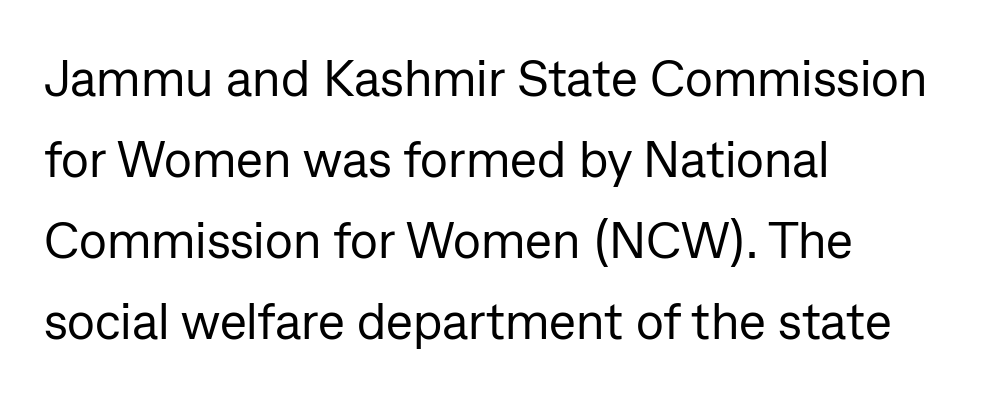
Q: Is the text bold? A: No.
Q: Is the text italic (slanted)? A: No, it is upright.
Q: Is the typeface a serif or a sans-serif typeface? A: Sans-serif.
Q: Is the text underlined? A: No.
Q: How is the paragraph aligned? A: Left-aligned.
Q: Is the spacing between letters normal or unusually wide? A: Normal.
Q: Is the spacing between lines tight, normal or loose? A: Normal.
Q: Width (condensed, normal, or wide)? A: Normal.
Q: Stroke contrast? A: Low.
Q: x-height? A: Medium.
Q: Monospaced? A: No.
